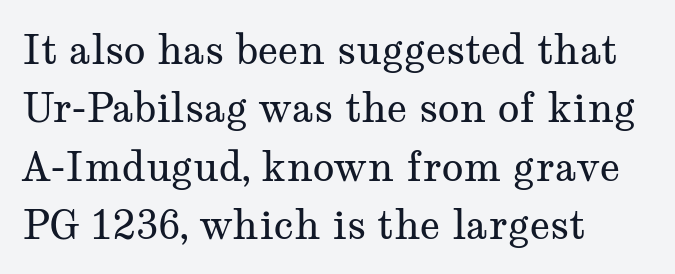
{"serif": "yes", "italic": "no", "bold": "no", "weight": "regular", "width": "wide", "stroke_contrast": "medium", "x_height": "medium", "monospaced": "no", "underline": "no", "align": "left", "line_spacing": "normal", "line_spacing_ratio": 1.46, "letter_spacing": "normal", "letter_spacing_em": 0.0, "glyph_px": 40}
